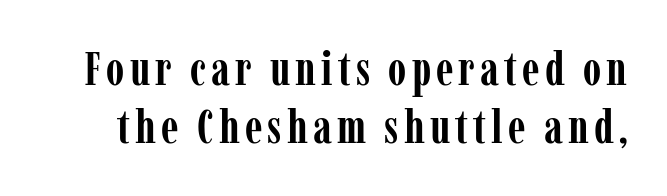
{"serif": "yes", "italic": "no", "bold": "yes", "weight": "semibold", "width": "condensed", "stroke_contrast": "low", "x_height": "medium", "monospaced": "no", "underline": "no", "line_spacing_ratio": 1.24, "glyph_px": 47}
